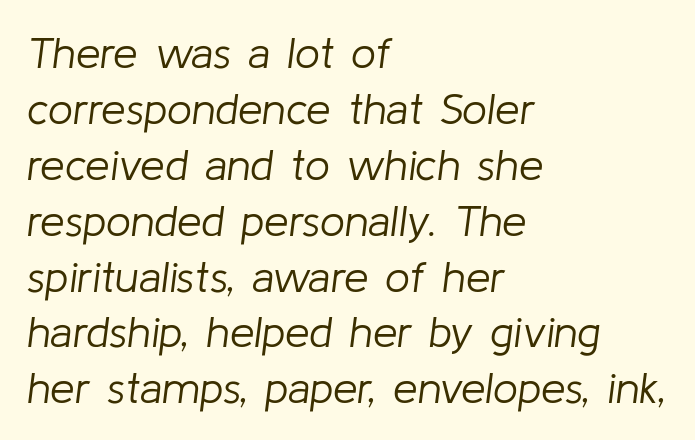
Q: Is the text bold? A: No.
Q: Is the text italic (slanted)? A: Yes, it leans right by about 8 degrees.
Q: Is the text underlined? A: No.
Q: How is the paragraph aligned? A: Left-aligned.
Q: Is the spacing between letters normal or unusually wide? A: Normal.
Q: Is the spacing between lines tight, normal or loose? A: Normal.
Q: Width (condensed, normal, or wide)? A: Normal.
Q: Stroke contrast? A: Low.
Q: x-height? A: Medium.
Q: Monospaced? A: No.
